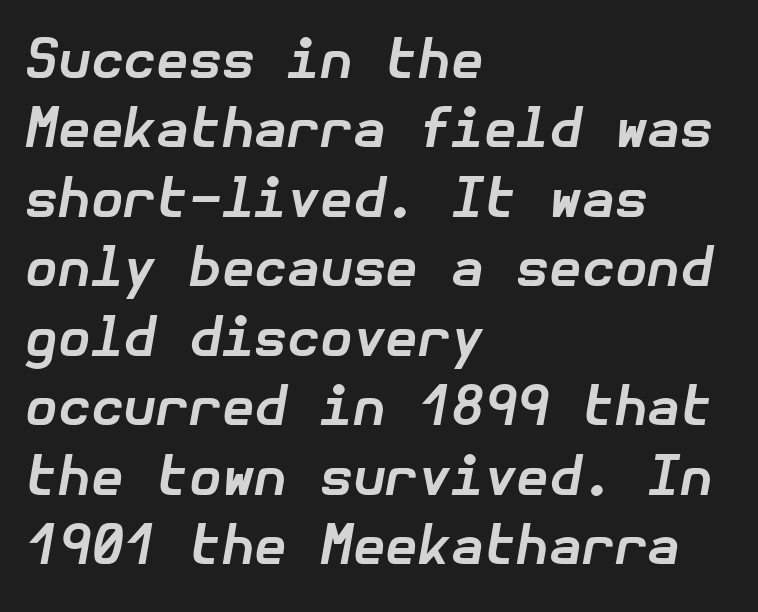
Q: Is the text bold? A: Yes.
Q: Is the text italic (slanted)? A: Yes, it leans right by about 10 degrees.
Q: Is the text underlined? A: No.
Q: How is the paragraph aligned? A: Left-aligned.
Q: Is the spacing between letters normal or unusually wide? A: Normal.
Q: Is the spacing between lines tight, normal or loose? A: Normal.
Q: Width (condensed, normal, or wide)? A: Normal.
Q: Stroke contrast? A: Low.
Q: x-height? A: Medium.
